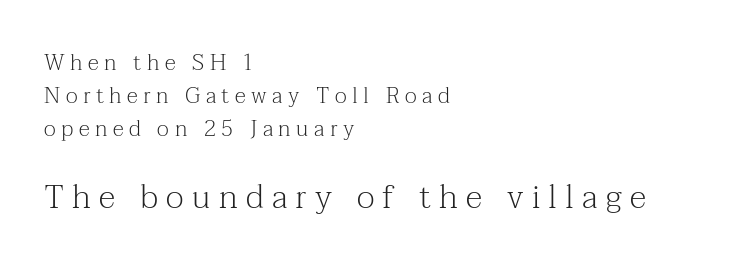
The image shows 33 px light serif type, upright; set left-aligned, normal line spacing (1.5x), unusually wide letter spacing (+0.25 em), not underlined; the second (bottom) block is 1.5x larger; medium stroke contrast and a medium x-height.
